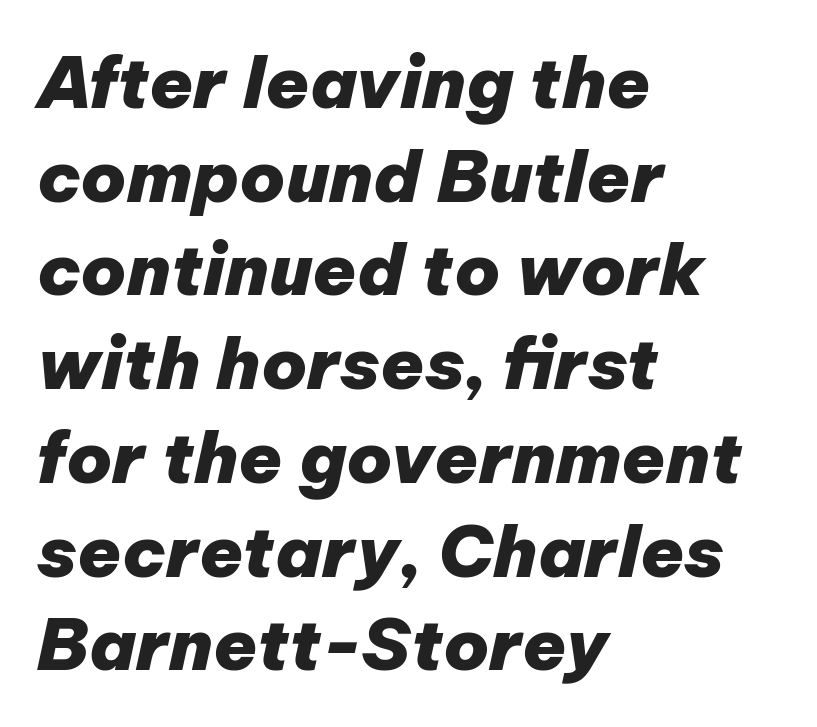
{"italic": "yes", "lean": "right", "slant_degrees": 12, "bold": "yes", "weight": "heavy", "width": "normal", "stroke_contrast": "low", "x_height": "medium", "monospaced": "no", "underline": "no", "align": "left", "line_spacing": "normal", "line_spacing_ratio": 1.32, "letter_spacing": "normal", "letter_spacing_em": 0.0, "glyph_px": 71}
